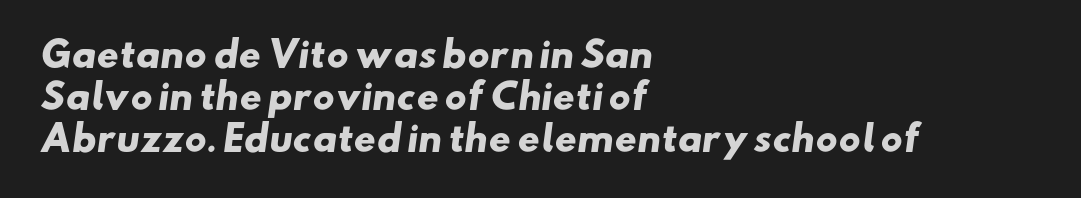
Is the block centered? No — it sits flush against the left margin. A typesetter would call this proportional, since set widths differ per character. The gaps between neighbouring characters are ordinary and unremarkable. A full-strength bold gives these letters their thick strokes. A typesetter would label this face a sans. Lines of text with bare space underneath.
